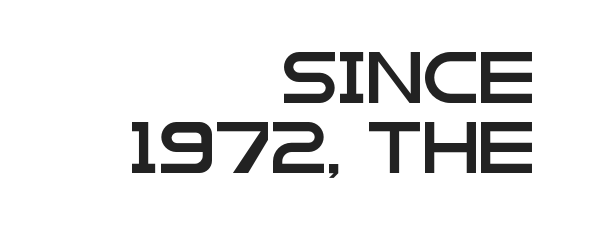
Q: Is the text italic (slanted)? A: No, it is upright.
Q: Is the typeface a serif or a sans-serif typeface? A: Sans-serif.
Q: Is the text underlined? A: No.
Q: How is the paragraph aligned? A: Right-aligned.
Q: Is the spacing between letters normal or unusually wide? A: Normal.
Q: Is the spacing between lines tight, normal or loose? A: Normal.
Q: Width (condensed, normal, or wide)? A: Wide.
Q: Stroke contrast? A: Low.
Q: x-height? A: Large.
Q: Monospaced? A: No.
